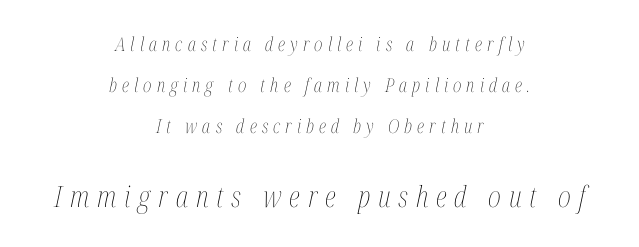
The image shows 29 px thin, condensed type, italic (leaning right); set centered, loose line spacing (2.16x), unusually wide letter spacing (+0.27 em), not underlined; the second (bottom) block is 1.53x larger; medium stroke contrast and a medium x-height.
